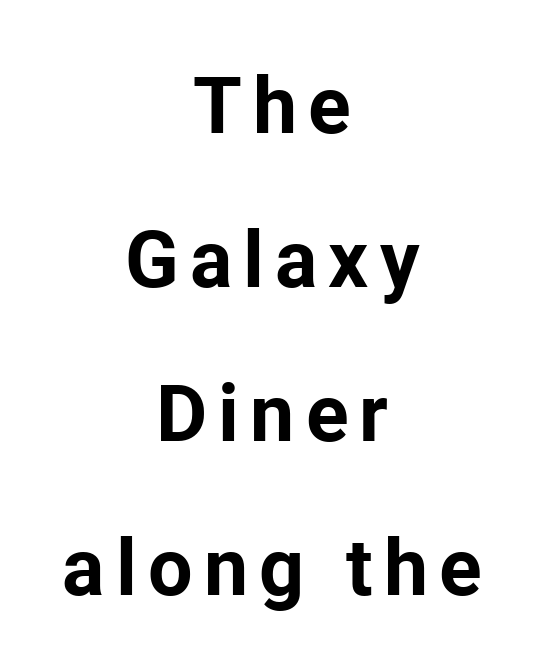
The glyphs have the mass of a bold cut. Leading is clearly above the norm, producing a sparse column. Descenders are the only things crossing below the line. The rendering uses natural spacing where letterforms have individual widths. Every stem runs plumb, perpendicular to the baseline. This sample is center-justified, so both line endings float freely.
